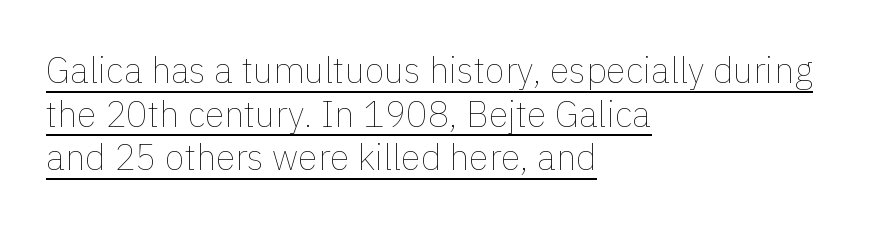
There is no visible air inserted between adjacent glyphs. Quick note: underline on. Proportional: the letters do not fall into vertical columns. Typeset ragged right — the left edge is the straight one. On a weight scale, this lands at 450 or below.
